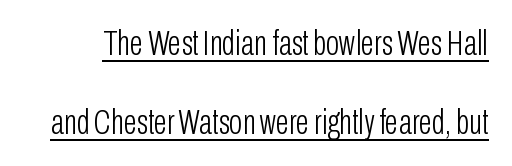
No heavy texture on the line: the type isn't bold. The passage shown is typed in a proportional face where columns would drift. Glyph-to-glyph distance matches everyday printed text. Rows of type keep a wide berth in the vertical direction.
